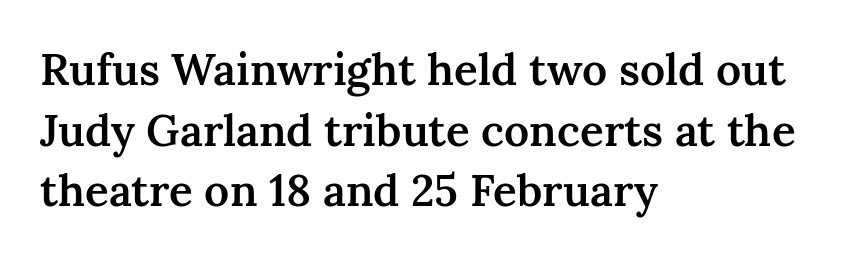
A typesetter would label this face a serif. This sample has the flowing, uneven cadence of proportional lettering. Observe the ordinary spacing: letters are neighbours, not strangers. Quick note: underline off.
